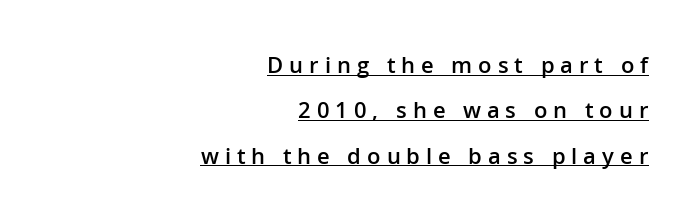
The image shows 22 px text type, upright; set right-aligned, loose line spacing (2.06x), unusually wide letter spacing (+0.27 em), underlined.
